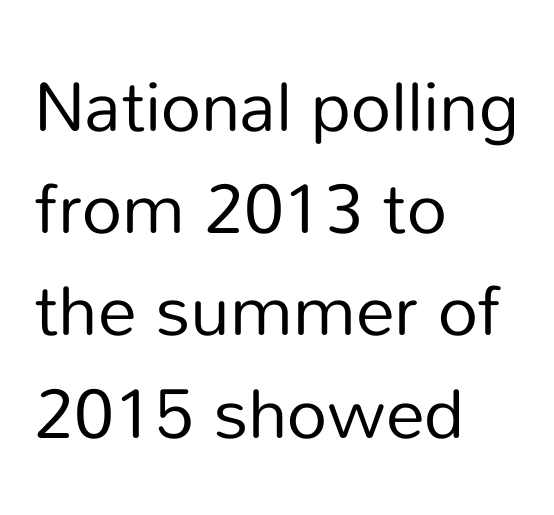
{"serif": "no", "italic": "no", "bold": "no", "weight": "regular", "width": "normal", "stroke_contrast": "low", "x_height": "medium", "monospaced": "no", "underline": "no", "align": "left", "line_spacing": "normal", "line_spacing_ratio": 1.46, "letter_spacing": "normal", "letter_spacing_em": 0.0, "glyph_px": 70}
